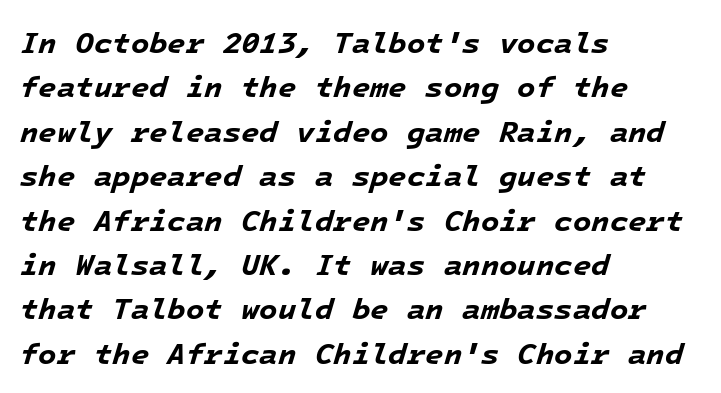
You could call the tracking neutral — neither tight nor loose. Each glyph is drawn with heavy, bold strokes. Only glyphs here, with clear space below each row. In CSS terms this would be text-align: left. Rendered with sloped, italic letterforms. Quick note: interline space is typical.
